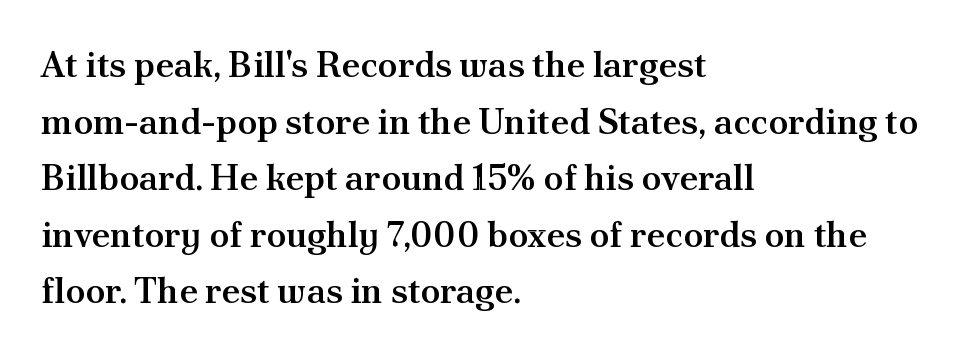
{"serif": "yes", "italic": "no", "bold": "semi", "weight": "semibold", "width": "normal", "stroke_contrast": "medium", "x_height": "small", "monospaced": "no", "underline": "no", "align": "left", "line_spacing": "normal", "line_spacing_ratio": 1.57, "letter_spacing": "normal", "letter_spacing_em": 0.0, "glyph_px": 36}
